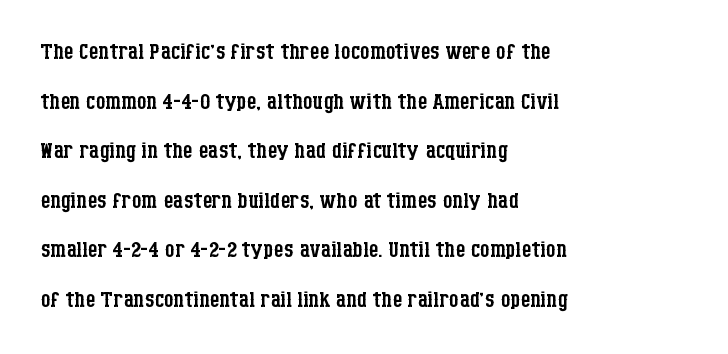
Q: Is the text bold? A: No.
Q: Is the text italic (slanted)? A: No, it is upright.
Q: Is the typeface a serif or a sans-serif typeface? A: Serif.
Q: Is the text underlined? A: No.
Q: How is the paragraph aligned? A: Left-aligned.
Q: Is the spacing between letters normal or unusually wide? A: Normal.
Q: Is the spacing between lines tight, normal or loose? A: Normal.
Q: Width (condensed, normal, or wide)? A: Condensed.
Q: Stroke contrast? A: Low.
Q: x-height? A: Large.
Q: Monospaced? A: No.
